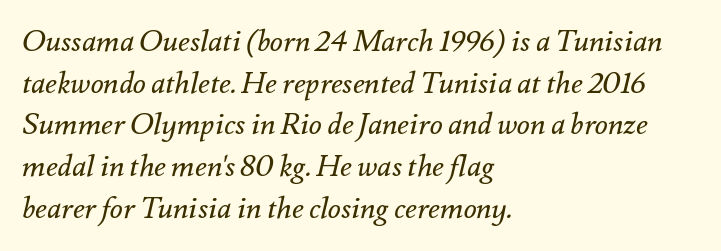
Q: Is the text bold? A: No.
Q: Is the text italic (slanted)? A: Yes, it leans right by about 12 degrees.
Q: Is the text underlined? A: No.
Q: How is the paragraph aligned? A: Left-aligned.
Q: Is the spacing between letters normal or unusually wide? A: Normal.
Q: Is the spacing between lines tight, normal or loose? A: Normal.
Q: Width (condensed, normal, or wide)? A: Normal.
Q: Stroke contrast? A: Medium.
Q: x-height? A: Small.
Q: Monospaced? A: No.
